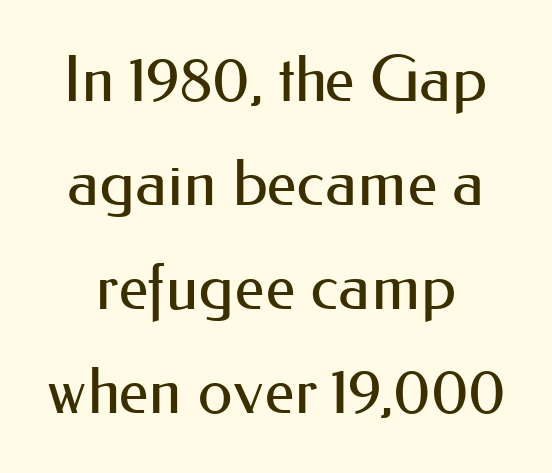
The image shows 63 px regular-weight sans-serif type, upright; set normal line spacing (1.65x), normal letter spacing, not underlined; medium stroke contrast and a small x-height.
